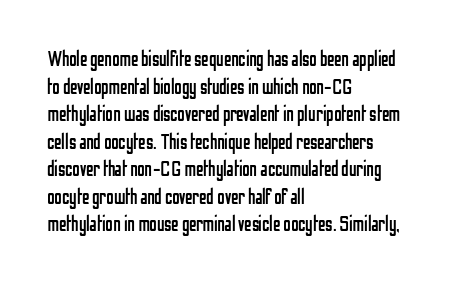
The image shows 21 px text type, upright; set left-aligned, normal line spacing (1.31x), normal letter spacing, not underlined.
